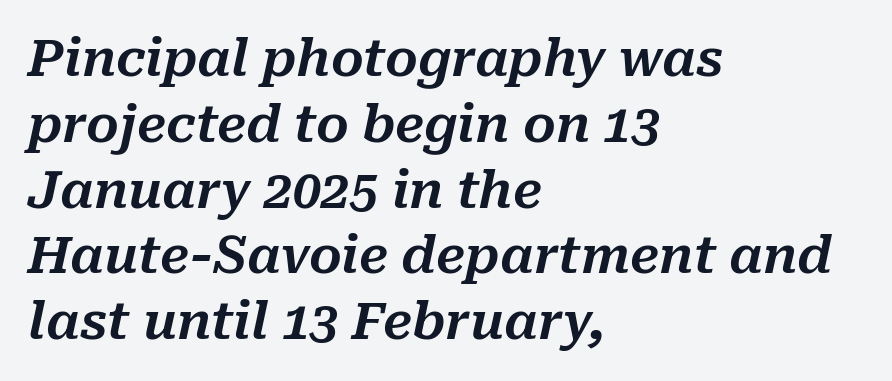
Note the varied advance widths — an 'i' is clearly narrower than an 'm'. Descender tails drop into unmarked territory. These lines were composed using italics. Does the leading feel generous? No, just average. The text block is weighted toward the left margin, trailing off unevenly rightward.
